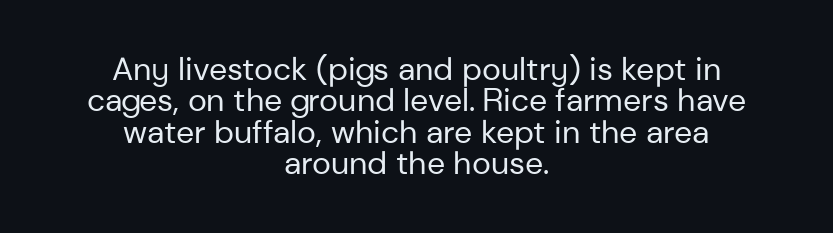
The image shows 32 px regular-weight sans-serif type, upright; set centered, tight line spacing (0.98x), normal letter spacing, not underlined; low stroke contrast and a medium x-height.
